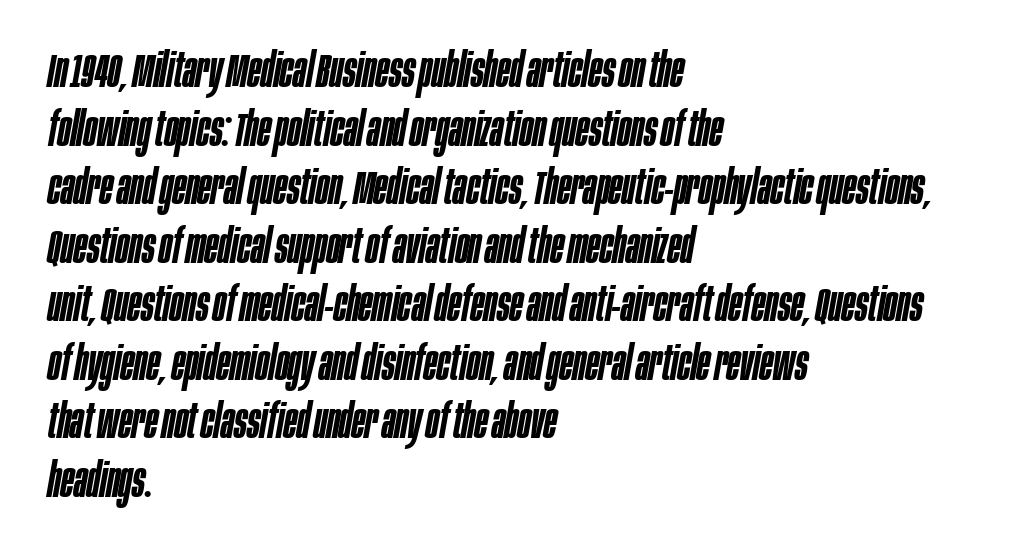
{"italic": "yes", "lean": "right", "slant_degrees": 10, "bold": "semi", "weight": "semibold", "width": "condensed", "stroke_contrast": "low", "x_height": "large", "monospaced": "no", "underline": "no", "align": "left", "line_spacing_ratio": 1.22, "letter_spacing": "normal", "letter_spacing_em": 0.0, "glyph_px": 48}
